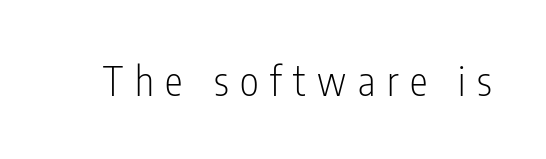
Words float on clear page, feet unadorned. Weight class: somewhere from thin through regular. The line texture is sparse and dotted thanks to wide tracking. Spacing verdict: proportional, widths tailored to each character.
